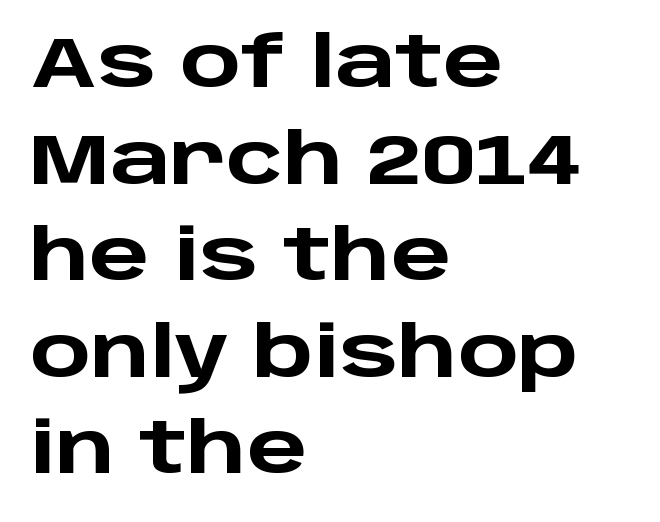
Has an underline been added? It has not. A classic flush-left, rag-right setting is used for this passage. Tracking here is standard; glyphs follow each other at the usual distance. Each letter keeps its own natural width here, so spacing adapts to shape. The vertical gap from one line to the next is medium. The letters carry no serifs — their stems end cleanly without finishing strokes.
